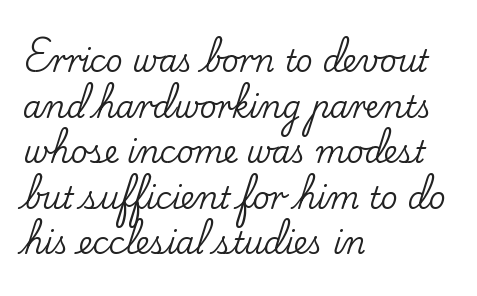
What's the leading like? Ordinary, nothing unusual. The face used here is seriffed, in the tradition of book romans. The passage shown is typed in a proportional face where columns would drift. Casual observation: everything's shoved over to the left.
